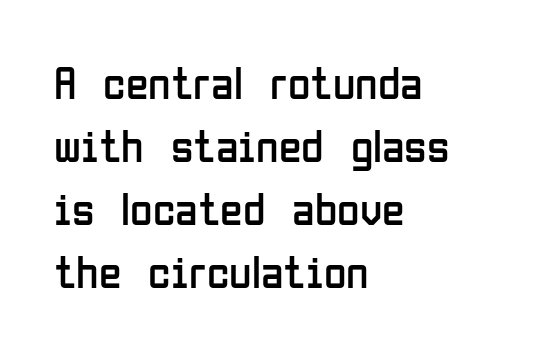
Do the characters align in a grid? No, the font is proportional. Words appear dense and cohesive because spacing is normal. Is the stroke heavy? The answer is a plain regular-or-lighter. This sample uses a sans-serif face. These lines are set flush left with a ragged right edge. The leading is moderate, giving the passage an even texture.
